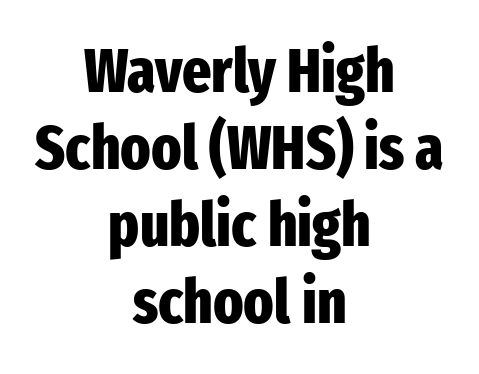
Nothing unusual about the tracking: characters are spaced as the font intends. Horizontal alignment here is central, giving a formal, balanced look. Letterform terminals end flat and unadorned throughout the passage. Underlining? Definitely not there. When letters stand straight like this, we call the style roman or upright.
